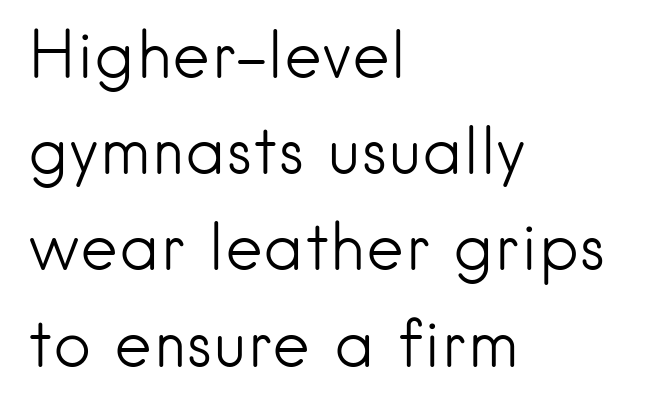
{"serif": "no", "italic": "no", "bold": "no", "weight": "light", "width": "normal", "stroke_contrast": "low", "x_height": "small", "monospaced": "no", "underline": "no", "align": "left", "line_spacing": "normal", "line_spacing_ratio": 1.48, "letter_spacing": "normal", "letter_spacing_em": 0.0, "glyph_px": 65}
